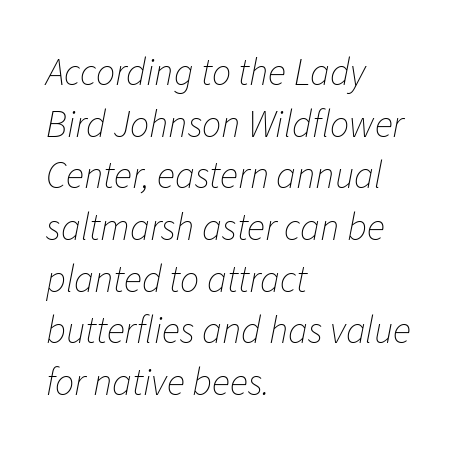
The image shows 38 px thin type, italic (leaning right); set left-aligned, normal line spacing (1.36x), normal letter spacing, not underlined; low stroke contrast and a medium x-height.
